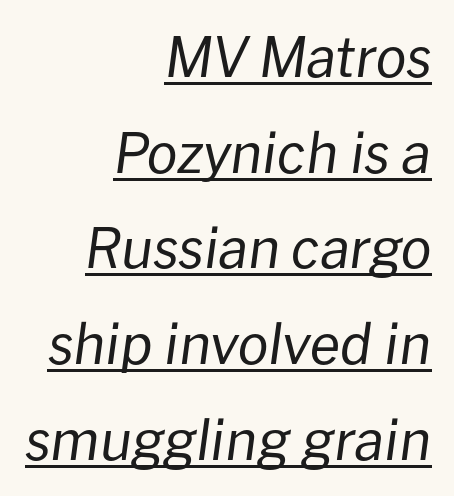
Character widths vary here, with narrow letters taking less room than wide ones. Caption: multi-line text, flush right, ragged left. Spacing between characters is what you'd get straight out of the box. The letters look calm and open, with moderate or lighter stems. Looks like someone drew a line under every word here. Is the type slanted? Yes — the strokes lean at a clear angle.
